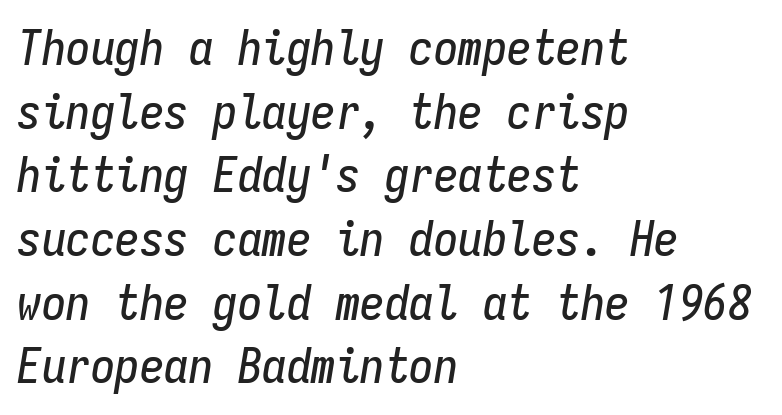
Q: Is the text italic (slanted)? A: Yes, it leans right by about 9 degrees.
Q: Is the text underlined? A: No.
Q: How is the paragraph aligned? A: Left-aligned.
Q: Is the spacing between letters normal or unusually wide? A: Normal.
Q: Is the spacing between lines tight, normal or loose? A: Normal.
Q: Width (condensed, normal, or wide)? A: Condensed.
Q: Stroke contrast? A: Low.
Q: x-height? A: Medium.
Q: Monospaced? A: Yes.
